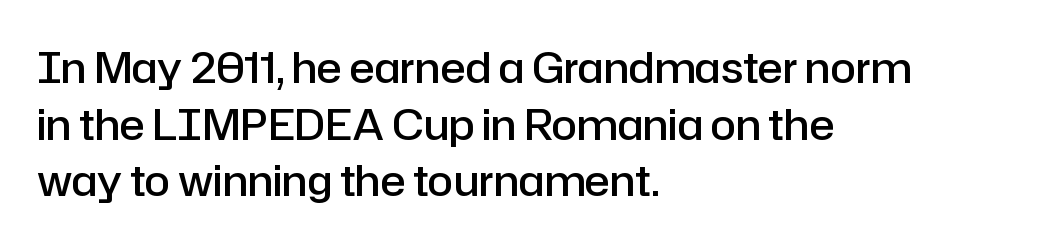
Font category for this specimen: sans-serif. Is the block centered? No — it sits flush against the left margin. Rendered with straight, roman letterforms. Each glyph is drawn with semibold strokes, heavier than normal yet not fully bold.
